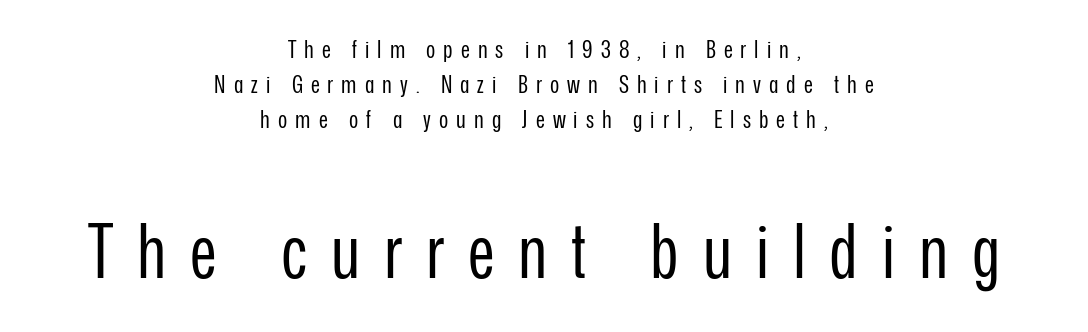
Q: Is the text bold? A: No.
Q: Is the text italic (slanted)? A: No, it is upright.
Q: Is the typeface a serif or a sans-serif typeface? A: Sans-serif.
Q: Is the text underlined? A: No.
Q: How is the paragraph aligned? A: Centered.
Q: Is the spacing between letters normal or unusually wide? A: Unusually wide.
Q: Is the spacing between lines tight, normal or loose? A: Normal.
Q: Which block of text is set in a larger size, the first (top) or the second (bottom)? A: The second (bottom) one.
Q: Width (condensed, normal, or wide)? A: Condensed.
Q: Stroke contrast? A: Low.
Q: x-height? A: Medium.
Q: Monospaced? A: No.
